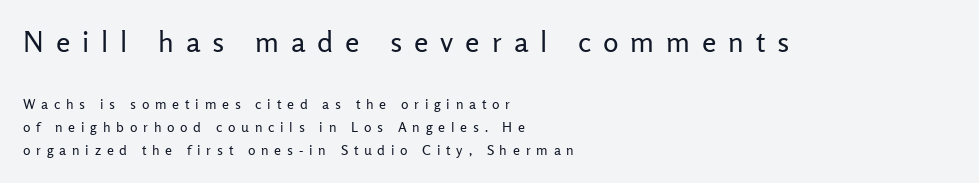
The image shows 29 px regular-weight sans-serif type, upright; set left-aligned, normal line spacing (1.67x), unusually wide letter spacing (+0.41 em), not underlined; the first (top) block is 2.07x larger; low stroke contrast and a medium x-height.
